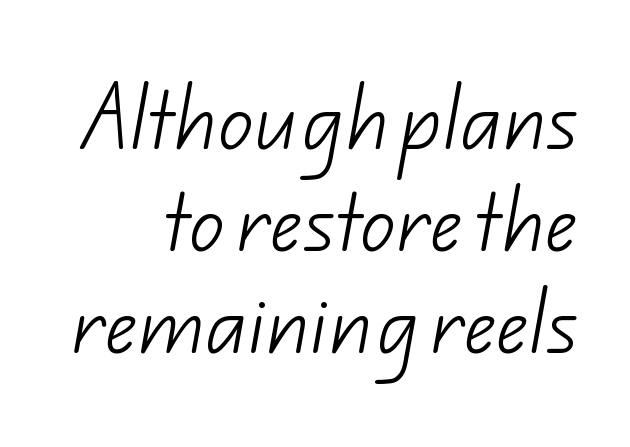
Q: Is the text bold? A: No.
Q: Is the typeface a serif or a sans-serif typeface? A: Sans-serif.
Q: Is the text underlined? A: No.
Q: Is the spacing between letters normal or unusually wide? A: Normal.
Q: Is the spacing between lines tight, normal or loose? A: Normal.
Q: Width (condensed, normal, or wide)? A: Normal.
Q: Stroke contrast? A: Low.
Q: x-height? A: Small.
Q: Monospaced? A: No.
